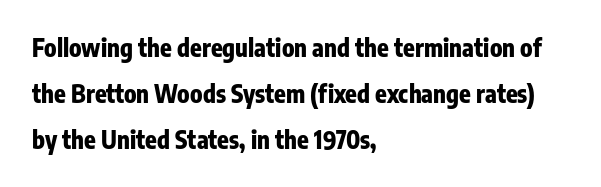
The image shows 24 px bold type, upright; set left-aligned, loose line spacing (1.91x), normal letter spacing, not underlined.
